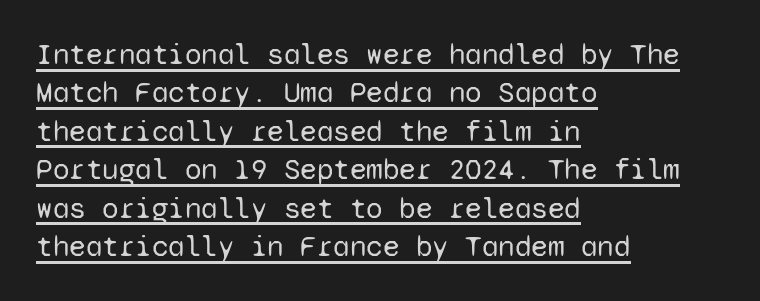
{"serif": "no", "italic": "no", "bold": "no", "weight": "regular", "width": "normal", "stroke_contrast": "low", "x_height": "medium", "monospaced": "yes", "underline": "yes", "align": "left", "line_spacing": "normal", "line_spacing_ratio": 1.28, "letter_spacing": "normal", "letter_spacing_em": 0.0, "glyph_px": 30}
